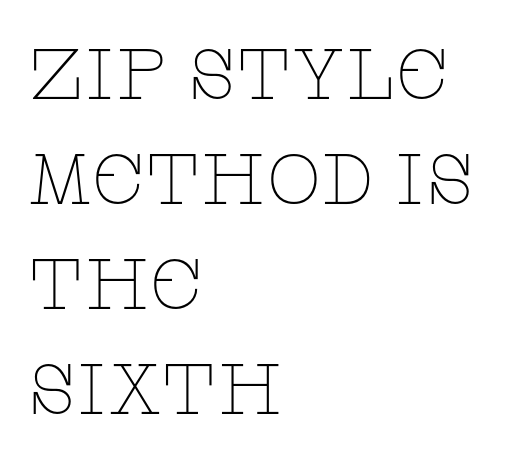
{"serif": "yes", "italic": "no", "bold": "no", "weight": "thin", "width": "wide", "stroke_contrast": "low", "x_height": "large", "monospaced": "no", "underline": "no", "align": "left", "line_spacing": "normal", "line_spacing_ratio": 1.48, "letter_spacing": "normal", "letter_spacing_em": 0.0, "glyph_px": 71}
